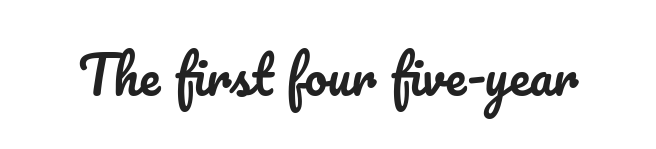
Q: Is the text italic (slanted)? A: Yes.
Q: Is the text underlined? A: No.
Q: Is the spacing between letters normal or unusually wide? A: Normal.
Q: Width (condensed, normal, or wide)? A: Normal.
Q: Stroke contrast? A: Low.
Q: x-height? A: Small.
Q: Monospaced? A: No.
